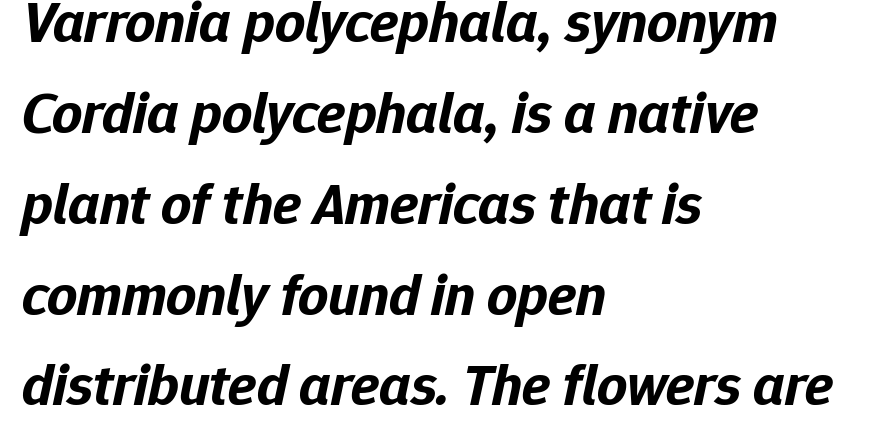
Q: Is the text bold? A: Yes.
Q: Is the text italic (slanted)? A: Yes, it leans right by about 12 degrees.
Q: Is the text underlined? A: No.
Q: How is the paragraph aligned? A: Left-aligned.
Q: Is the spacing between letters normal or unusually wide? A: Normal.
Q: Is the spacing between lines tight, normal or loose? A: Normal.
Q: Width (condensed, normal, or wide)? A: Normal.
Q: Stroke contrast? A: Low.
Q: x-height? A: Medium.
Q: Monospaced? A: No.
